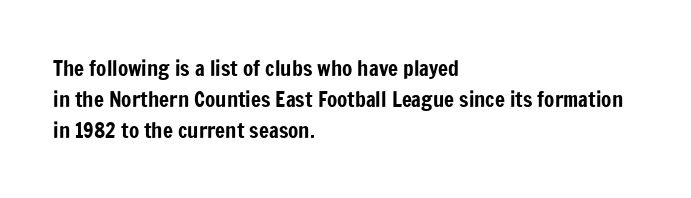
The image shows 21 px text type, upright; set left-aligned, normal line spacing (1.47x), normal letter spacing, not underlined.
